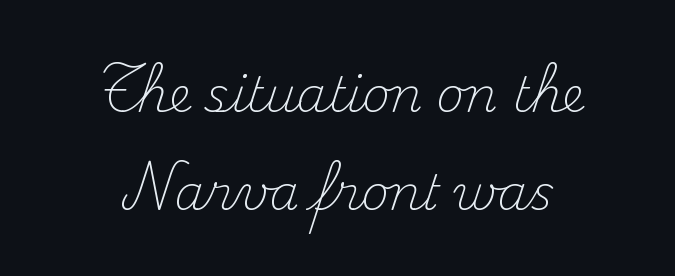
The image shows 48 px light serif type; set centered, loose line spacing (2.04x), normal letter spacing, not underlined; medium stroke contrast and a small x-height.
